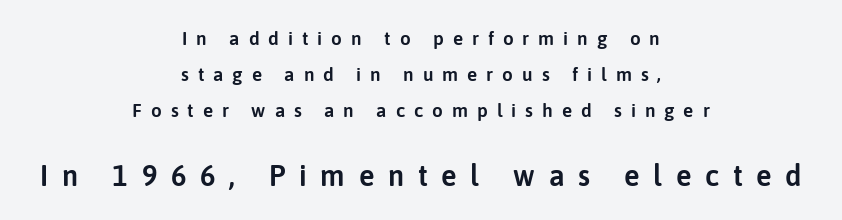
The image shows 29 px sans-serif type, upright; set centered, line spacing 1.89x, unusually wide letter spacing (+0.47 em), not underlined; the second (bottom) block is 1.53x larger; low stroke contrast and a medium x-height.
